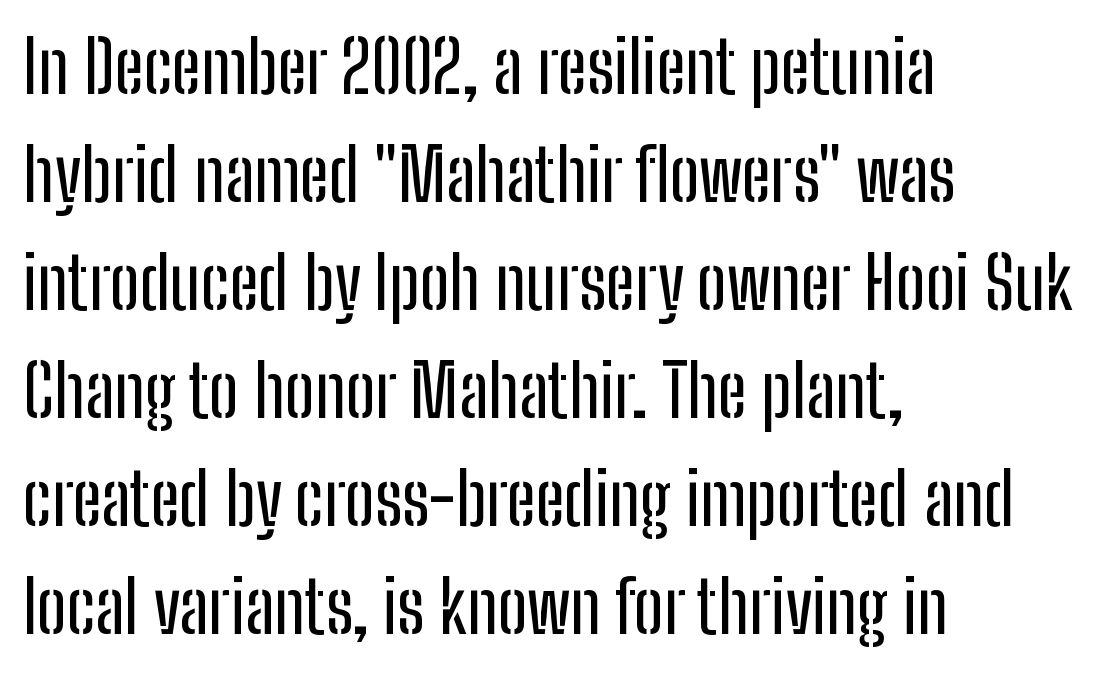
The image shows 72 px condensed sans-serif type, upright; set left-aligned, normal line spacing (1.5x), normal letter spacing, not underlined; low stroke contrast and a medium x-height.
